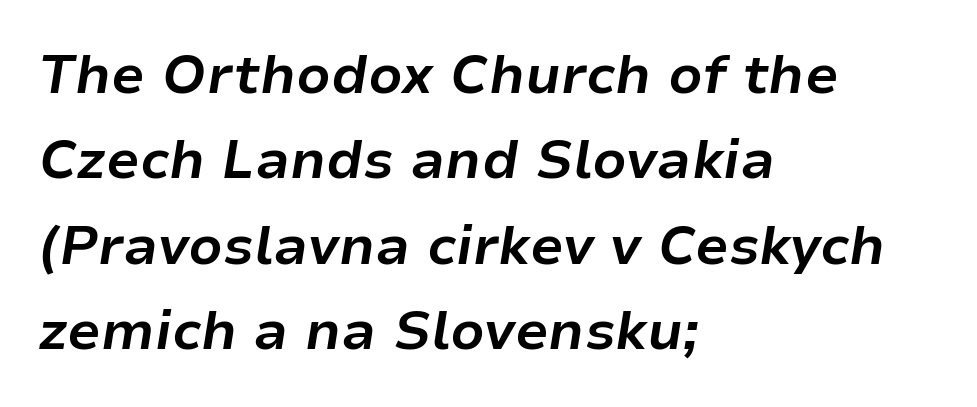
{"italic": "yes", "lean": "right", "slant_degrees": 9, "bold": "yes", "weight": "bold", "width": "normal", "stroke_contrast": "low", "x_height": "medium", "monospaced": "no", "underline": "no", "align": "left", "line_spacing": "normal", "line_spacing_ratio": 1.58, "letter_spacing": "normal", "letter_spacing_em": 0.0, "glyph_px": 54}
